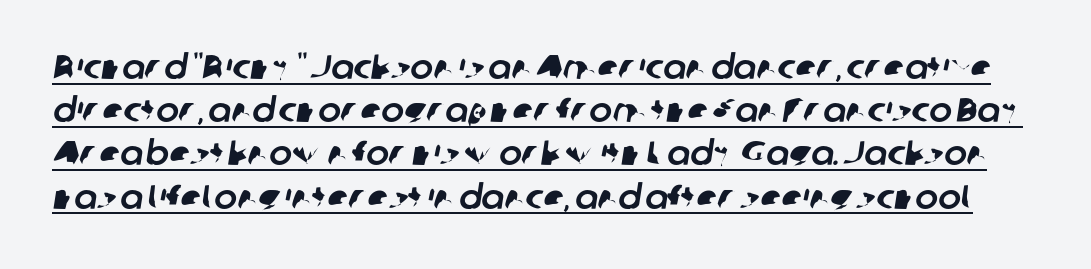
Q: Is the typeface a serif or a sans-serif typeface? A: Sans-serif.
Q: Is the text underlined? A: Yes.
Q: Is the spacing between letters normal or unusually wide? A: Normal.
Q: Is the spacing between lines tight, normal or loose? A: Normal.
Q: Width (condensed, normal, or wide)? A: Normal.
Q: Stroke contrast? A: Low.
Q: x-height? A: Medium.
Q: Monospaced? A: No.
